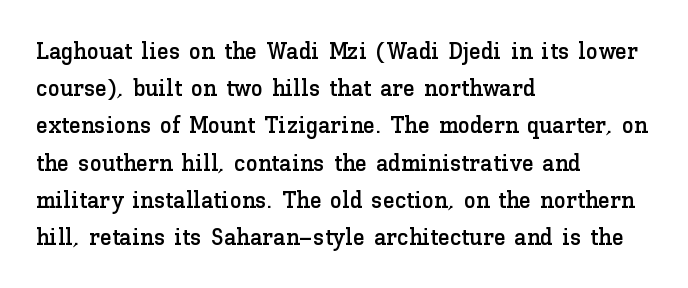
The image shows 24 px text type, upright; set left-aligned, normal line spacing (1.55x), normal letter spacing, not underlined.
